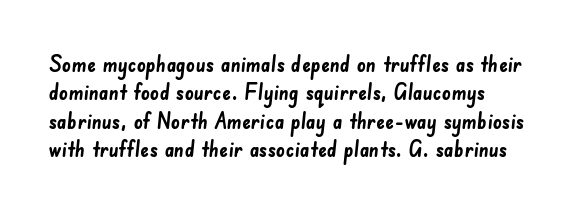
Q: Is the text bold? A: Yes.
Q: Is the text underlined? A: No.
Q: Is the spacing between letters normal or unusually wide? A: Normal.
Q: Is the spacing between lines tight, normal or loose? A: Normal.
